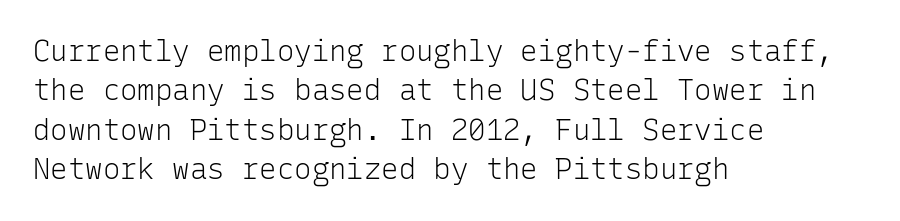
The image shows 29 px light sans-serif type, upright, monospaced; set left-aligned, normal line spacing (1.36x), normal letter spacing, not underlined; low stroke contrast and a medium x-height.
